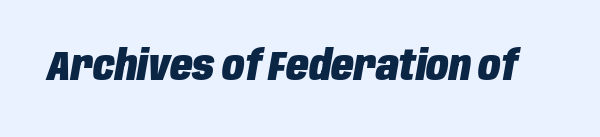
Here the designer chose a conventional face with non-uniform glyph widths. Compared with typical body copy, the letter spacing here is the same. Is the type slanted? Yes — the strokes lean at a clear angle. These lines carry a lot of weight — the face is fully bold. Anything drawn beneath the words? Only blank space.
